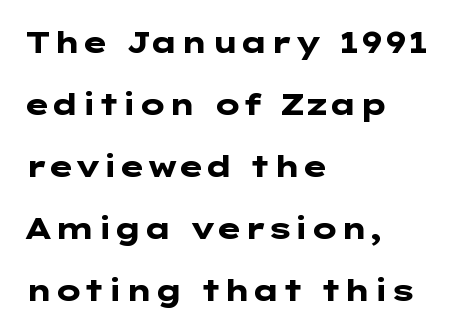
{"serif": "no", "italic": "no", "bold": "yes", "weight": "heavy", "width": "wide", "stroke_contrast": "low", "x_height": "medium", "underline": "no", "align": "left", "line_spacing": "loose", "line_spacing_ratio": 2.14, "letter_spacing": "normal", "letter_spacing_em": 0.0, "glyph_px": 29}
